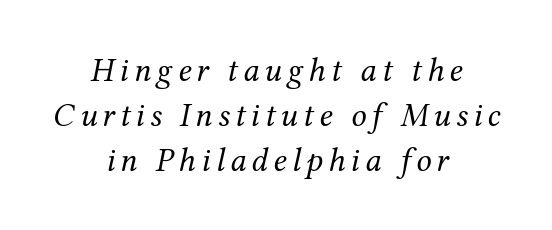
{"serif": "yes", "italic": "yes", "lean": "right", "slant_degrees": 12, "bold": "no", "weight": "regular", "width": "normal", "stroke_contrast": "medium", "x_height": "medium", "monospaced": "no", "underline": "no", "align": "center", "line_spacing": "normal", "line_spacing_ratio": 1.32, "glyph_px": 34}
